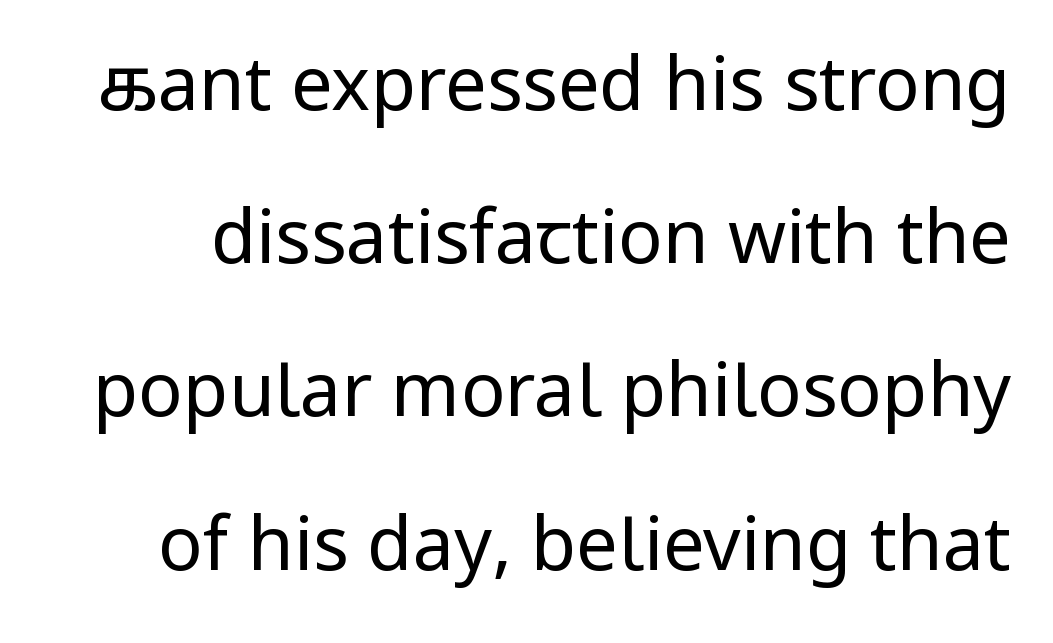
{"serif": "no", "italic": "no", "bold": "no", "weight": "regular", "width": "normal", "stroke_contrast": "low", "x_height": "medium", "monospaced": "no", "underline": "no", "line_spacing": "loose", "line_spacing_ratio": 2.07, "letter_spacing": "normal", "letter_spacing_em": 0.0, "glyph_px": 74}
